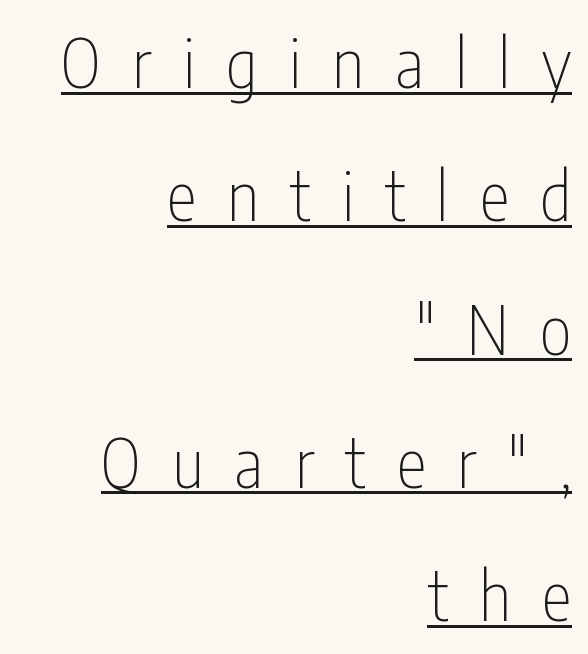
{"serif": "no", "italic": "no", "bold": "no", "weight": "thin", "width": "condensed", "stroke_contrast": "low", "x_height": "medium", "monospaced": "no", "underline": "yes", "align": "right", "line_spacing": "loose", "line_spacing_ratio": 1.96, "letter_spacing": "wide", "letter_spacing_em": 0.46, "glyph_px": 68}
